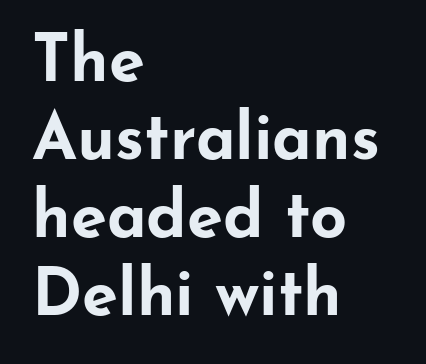
The image shows 65 px bold, wide sans-serif type, upright; set left-aligned, line spacing 1.2x, normal letter spacing, not underlined; low stroke contrast and a small x-height.
